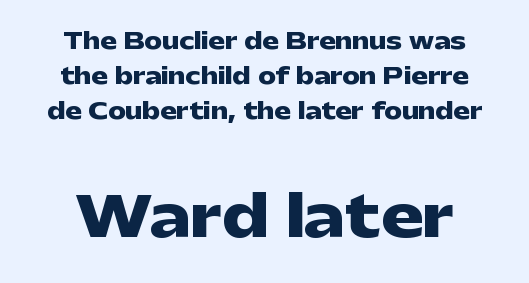
Q: Is the text bold? A: Yes.
Q: Is the text italic (slanted)? A: No, it is upright.
Q: Is the typeface a serif or a sans-serif typeface? A: Sans-serif.
Q: Is the text underlined? A: No.
Q: How is the paragraph aligned? A: Centered.
Q: Is the spacing between letters normal or unusually wide? A: Normal.
Q: Is the spacing between lines tight, normal or loose? A: Normal.
Q: Which block of text is set in a larger size, the first (top) or the second (bottom)? A: The second (bottom) one.
Q: Width (condensed, normal, or wide)? A: Wide.
Q: Stroke contrast? A: Low.
Q: x-height? A: Medium.
Q: Monospaced? A: No.
